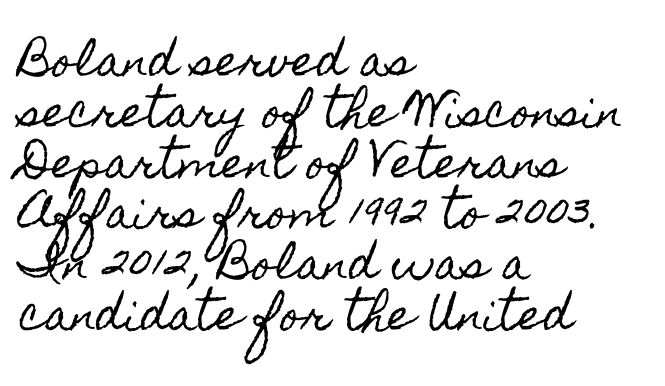
The image shows 42 px condensed type; set left-aligned, line spacing 1.21x, normal letter spacing, not underlined; a small x-height.
